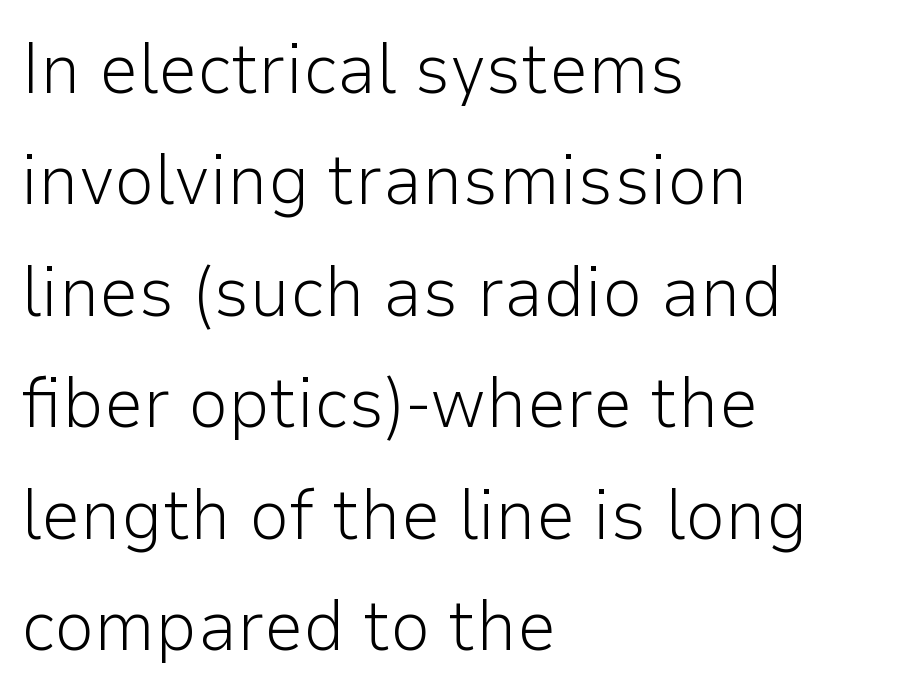
{"serif": "no", "italic": "no", "bold": "no", "weight": "light", "width": "normal", "stroke_contrast": "low", "x_height": "medium", "monospaced": "no", "underline": "no", "align": "left", "line_spacing": "normal", "line_spacing_ratio": 1.57, "letter_spacing": "normal", "letter_spacing_em": 0.0, "glyph_px": 71}
